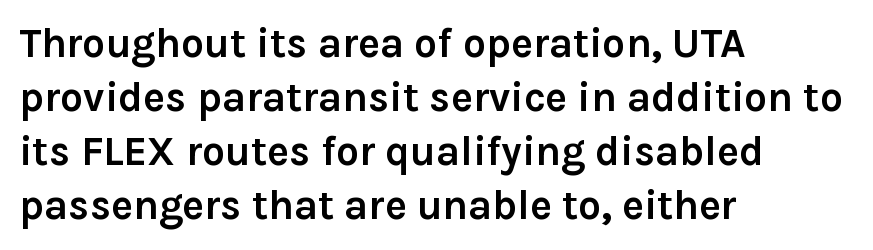
You could not count columns in this text — the font is proportionally spaced. The tracking reads as untouched default to a designer's eye. Clear beneath every line of the passage. Posture: straight, roman, zero tilt. Evenly set lines give the paragraph a standard silhouette. Its strokes are broad and dark, the hallmark of bold type.
